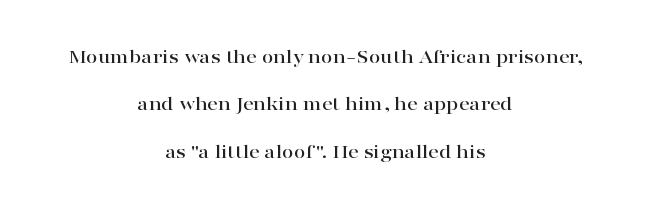
Alignment: centered. Check under the words: just untouched page. Do the letters lean? They stand straight. These lines keep a tight, regular rhythm from letter to letter.
